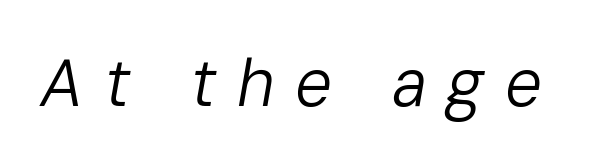
{"italic": "yes", "lean": "right", "slant_degrees": 10, "bold": "no", "weight": "regular", "width": "normal", "stroke_contrast": "low", "x_height": "medium", "monospaced": "no", "underline": "no", "letter_spacing": "wide", "letter_spacing_em": 0.31, "glyph_px": 66}
